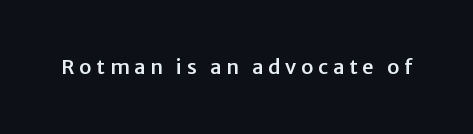
Letter spacing: wide. Check the space under the baseline: it is left empty. Italic? Not at all — the glyphs are vertical.
